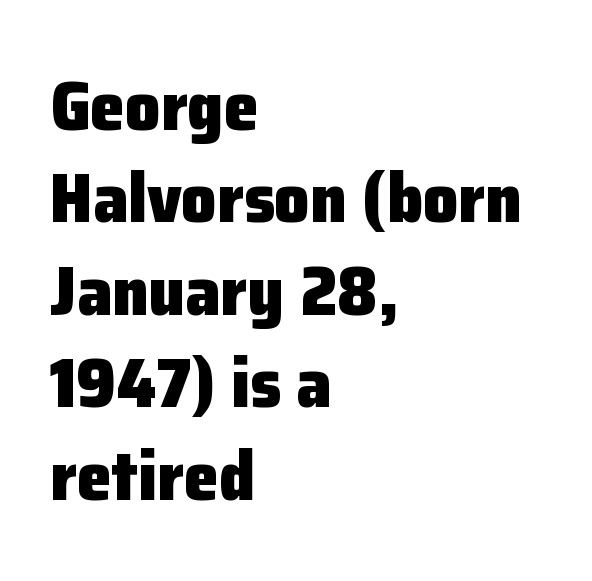
Q: Is the text bold? A: Yes.
Q: Is the text italic (slanted)? A: No, it is upright.
Q: Is the typeface a serif or a sans-serif typeface? A: Sans-serif.
Q: Is the text underlined? A: No.
Q: How is the paragraph aligned? A: Left-aligned.
Q: Is the spacing between letters normal or unusually wide? A: Normal.
Q: Is the spacing between lines tight, normal or loose? A: Normal.
Q: Width (condensed, normal, or wide)? A: Normal.
Q: Stroke contrast? A: Low.
Q: x-height? A: Medium.
Q: Monospaced? A: No.
